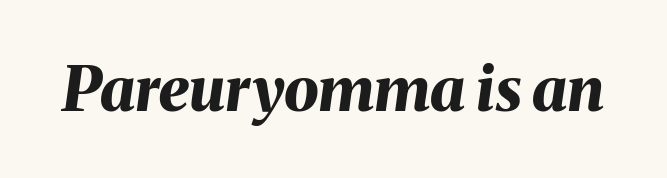
The image shows 62 px bold type, italic (leaning right); set normal letter spacing, not underlined; medium stroke contrast and a medium x-height.
